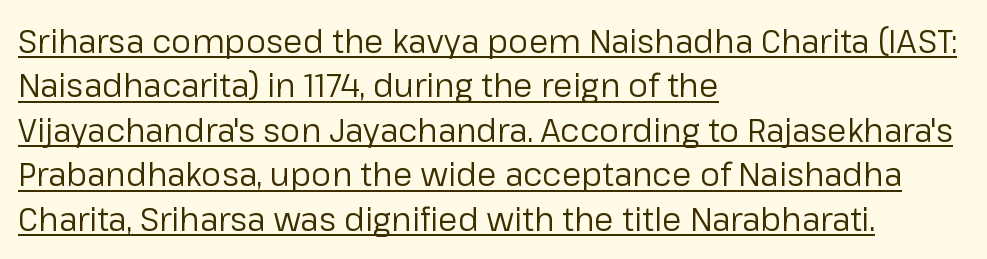
{"serif": "no", "italic": "no", "bold": "no", "weight": "regular", "width": "normal", "stroke_contrast": "low", "x_height": "medium", "monospaced": "no", "underline": "yes", "align": "left", "line_spacing": "normal", "line_spacing_ratio": 1.39, "letter_spacing": "normal", "letter_spacing_em": 0.0, "glyph_px": 32}
